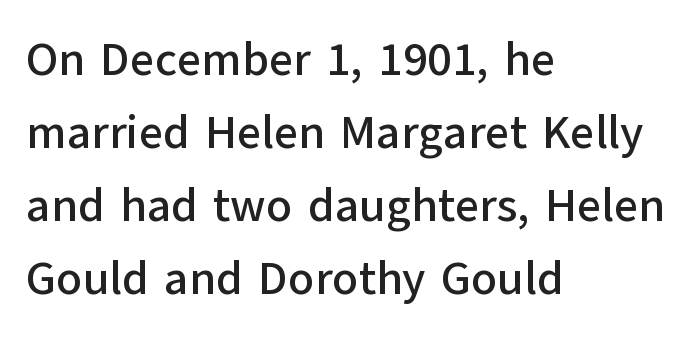
The image shows 47 px sans-serif type, upright; set left-aligned, normal line spacing (1.55x), normal letter spacing, not underlined; low stroke contrast and a medium x-height.
